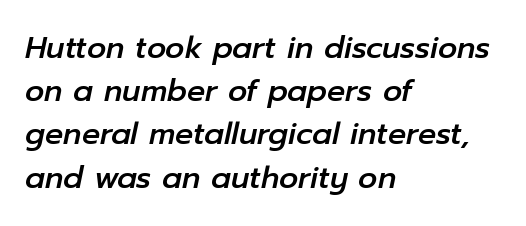
The glyphs are unaccompanied by any horizontal stroke below them. Short note: letters normally spaced. The lines are quadded left. Do the characters align in a grid? No, the font is proportional. The block of text has a typical density, with ordinary space between rows.
